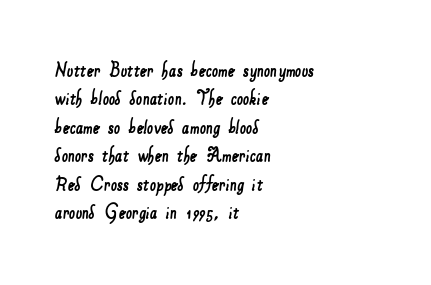
{"underline": "no", "align": "left", "line_spacing": "normal", "line_spacing_ratio": 1.29, "letter_spacing": "normal", "letter_spacing_em": 0.0, "glyph_px": 22}
